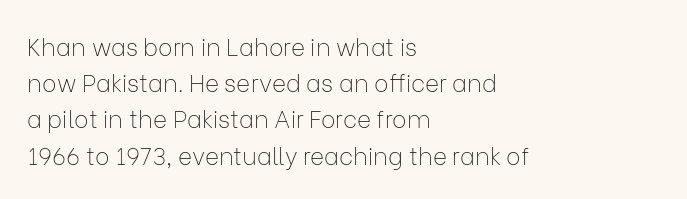
The image shows 24 px text type, upright; set left-aligned, normal line spacing (1.51x), normal letter spacing, not underlined.
